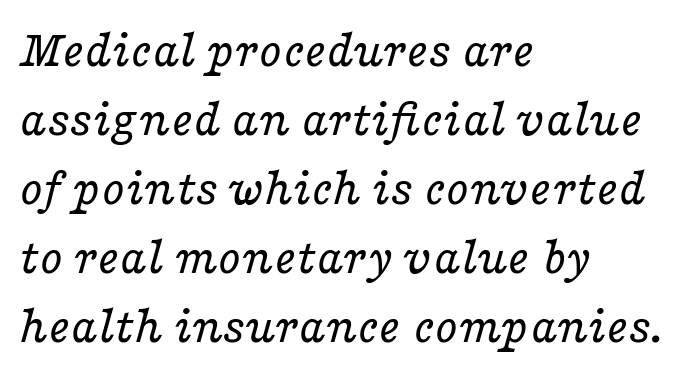
Spacing verdict: proportional, widths tailored to each character. The passage shown is not underscored anywhere. Reading down the block, your eye returns to a fixed left position each line. A serif font was chosen for this passage. Would a proofreader flag this as italicized? Yes.
